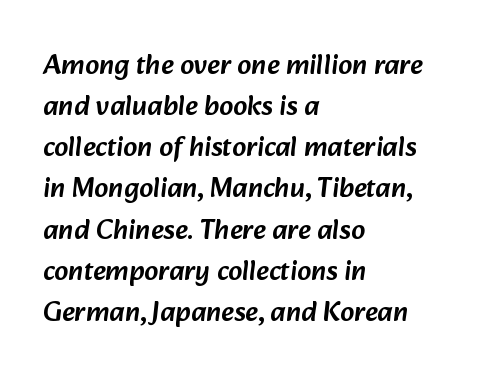
{"serif": "no", "width": "normal", "stroke_contrast": "low", "x_height": "medium", "monospaced": "no", "underline": "no", "align": "left", "line_spacing": "normal", "line_spacing_ratio": 1.47, "letter_spacing": "normal", "letter_spacing_em": 0.0, "glyph_px": 28}
